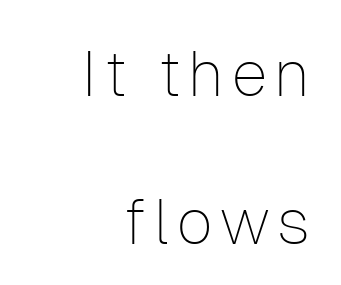
How would I describe the line gaps? Wide and relaxed. All the whitespace from short lines collects on the left. Quick note: not italic, upright. Each letter keeps its own natural width here, so spacing adapts to shape.
